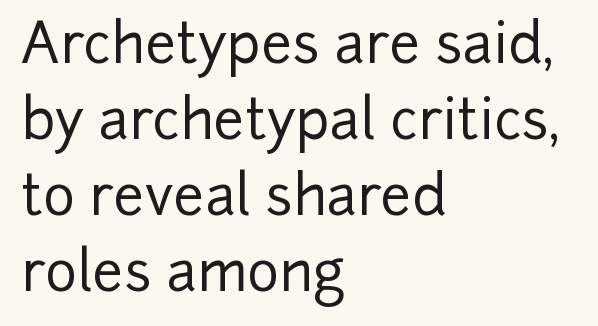
The image shows 55 px sans-serif type, upright; set left-aligned, normal line spacing (1.38x), normal letter spacing, not underlined; low stroke contrast and a medium x-height.
